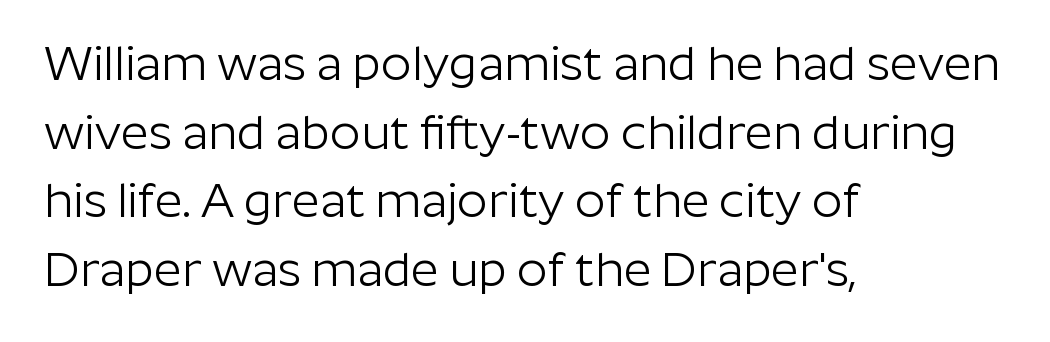
The image shows 48 px light sans-serif type, upright; set left-aligned, normal line spacing (1.43x), normal letter spacing, not underlined; low stroke contrast and a medium x-height.
